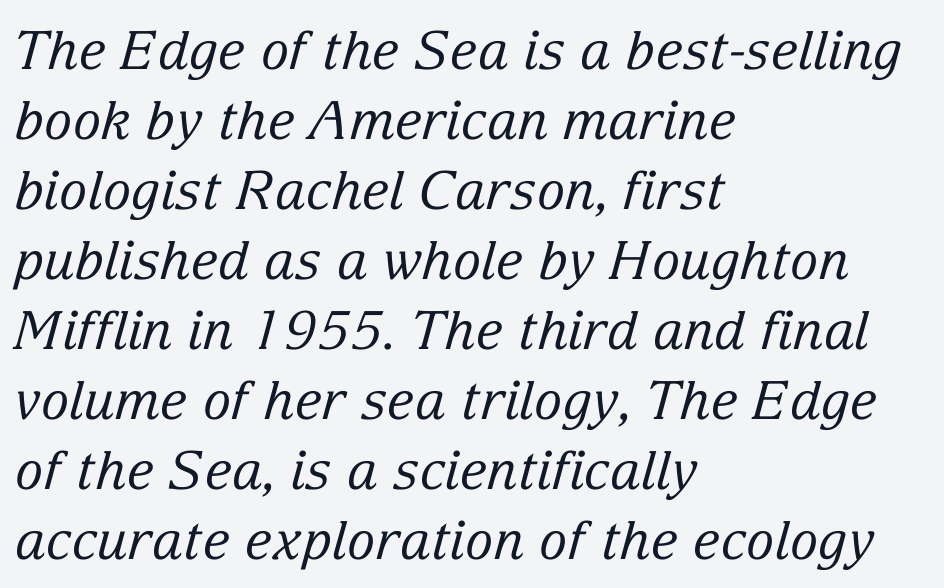
The image shows 53 px regular-weight serif type, italic (leaning right); set left-aligned, normal line spacing (1.32x), normal letter spacing, not underlined; low stroke contrast and a medium x-height.
